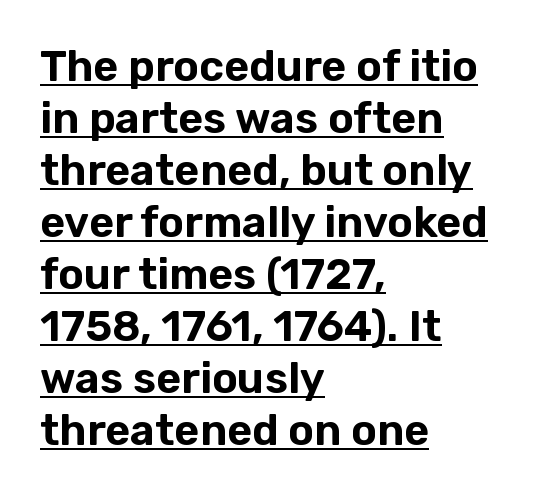
Every stem runs plumb, perpendicular to the baseline. Observe the absence of serifs on each vertical stroke in this sample. These lines are rendered in a variable-pitch font. The compositor pushed each line to the left boundary. Glyph-to-glyph distance matches everyday printed text.
